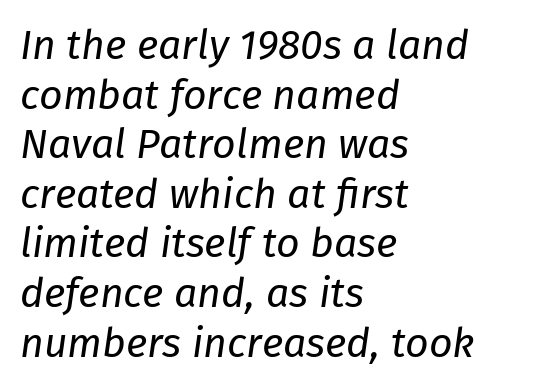
Leftover space on each line is placed entirely after the last word. Weight: not bold — regular or lighter. Lines of text with bare space underneath. The face used here is rendered with its standard letterfit. The rendering uses natural spacing where letterforms have individual widths. Slant detected: the letters are inclined.
